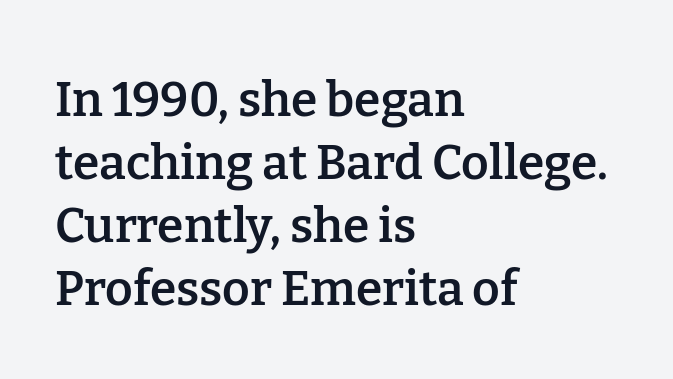
Which margin do the lines hug? The left one — the right edge is uneven. Weight: semibold (demi). Students, observe: this is what conventionally led text looks like. Tracking value appears to be zero — textbook default spacing. The specimen reads as upright at a glance.
